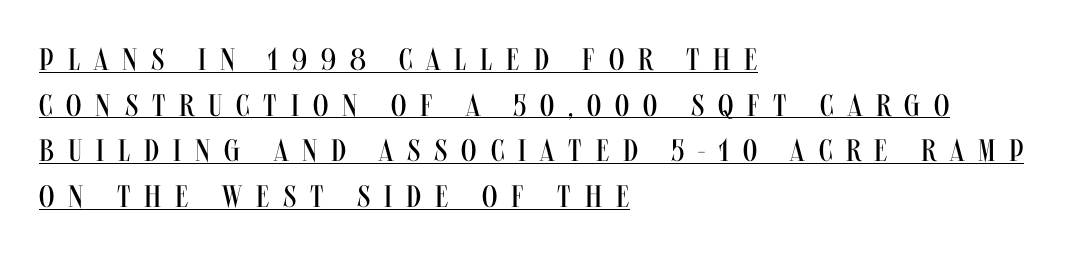
{"serif": "no", "italic": "no", "bold": "no", "weight": "regular", "width": "condensed", "stroke_contrast": "medium", "x_height": "large", "monospaced": "no", "underline": "yes", "align": "left", "line_spacing": "normal", "line_spacing_ratio": 1.47, "letter_spacing": "wide", "letter_spacing_em": 0.45, "glyph_px": 31}
